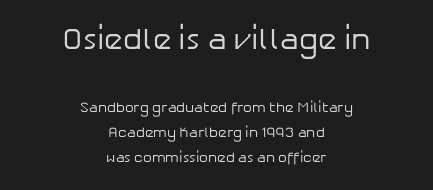
The image shows 30 px regular-weight sans-serif type, upright; set centered, line spacing 1.77x, normal letter spacing, not underlined; the first (top) block is 2.14x larger; low stroke contrast and a medium x-height.
